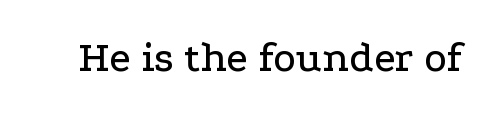
Q: Is the text italic (slanted)? A: No, it is upright.
Q: Is the typeface a serif or a sans-serif typeface? A: Serif.
Q: Is the text underlined? A: No.
Q: Is the spacing between letters normal or unusually wide? A: Normal.
Q: Width (condensed, normal, or wide)? A: Wide.
Q: Stroke contrast? A: Low.
Q: x-height? A: Medium.
Q: Monospaced? A: No.
